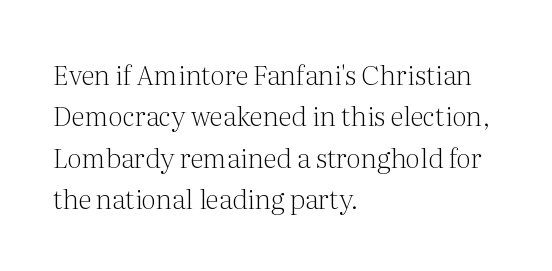
{"italic": "no", "bold": "no", "underline": "no", "align": "left", "line_spacing": "normal", "line_spacing_ratio": 1.53, "letter_spacing": "normal", "letter_spacing_em": 0.0, "glyph_px": 27}
